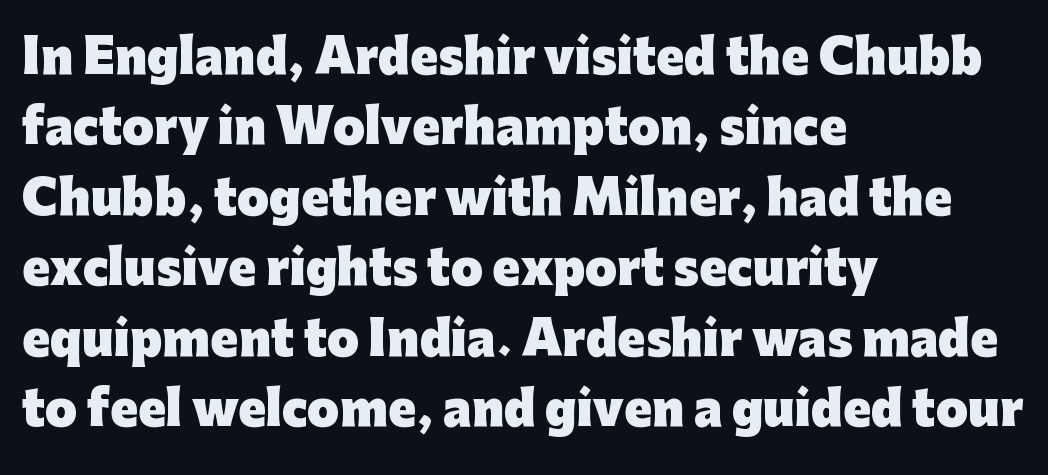
{"serif": "no", "italic": "no", "bold": "yes", "weight": "heavy", "width": "normal", "stroke_contrast": "low", "x_height": "medium", "monospaced": "no", "underline": "no", "align": "left", "line_spacing": "normal", "line_spacing_ratio": 1.53, "letter_spacing": "normal", "letter_spacing_em": 0.0, "glyph_px": 46}
